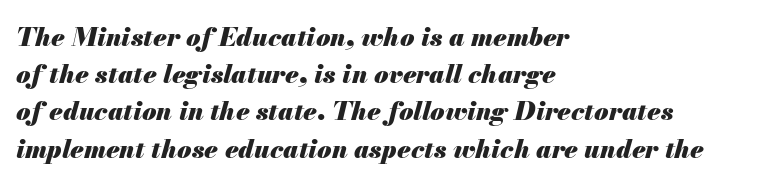
The image shows 26 px bold type, italic (leaning right); set left-aligned, normal line spacing (1.43x), normal letter spacing, not underlined.
